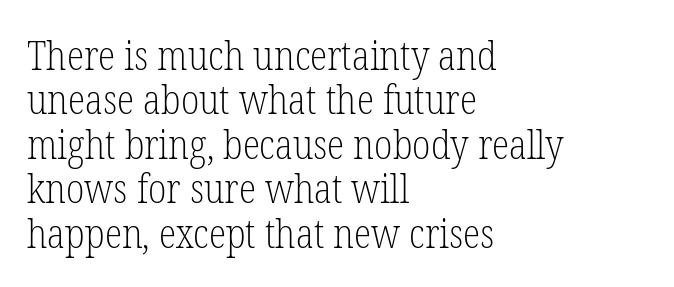
{"serif": "yes", "italic": "no", "bold": "no", "weight": "light", "width": "condensed", "stroke_contrast": "low", "x_height": "medium", "monospaced": "no", "underline": "no", "align": "left", "line_spacing": "tight", "line_spacing_ratio": 1.11, "letter_spacing": "normal", "letter_spacing_em": 0.0, "glyph_px": 40}
